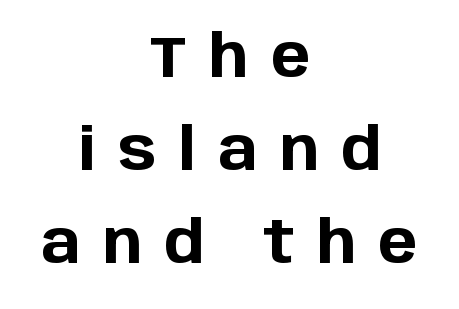
Q: Is the text bold? A: Yes.
Q: Is the text italic (slanted)? A: No, it is upright.
Q: Is the typeface a serif or a sans-serif typeface? A: Sans-serif.
Q: Is the text underlined? A: No.
Q: How is the paragraph aligned? A: Centered.
Q: Is the spacing between letters normal or unusually wide? A: Unusually wide.
Q: Is the spacing between lines tight, normal or loose? A: Normal.
Q: Width (condensed, normal, or wide)? A: Normal.
Q: Stroke contrast? A: Low.
Q: x-height? A: Large.
Q: Monospaced? A: No.
